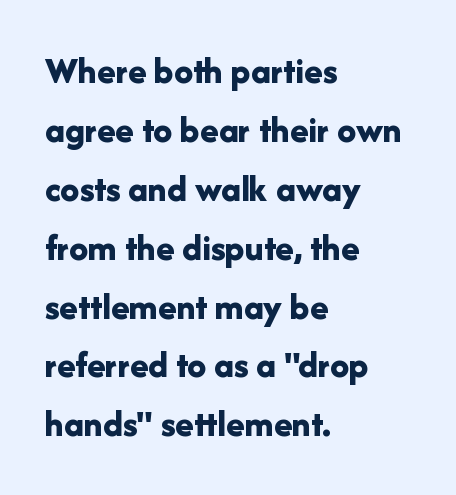
{"serif": "no", "italic": "no", "bold": "yes", "weight": "bold", "width": "normal", "stroke_contrast": "low", "x_height": "medium", "monospaced": "no", "underline": "no", "align": "left", "line_spacing": "normal", "line_spacing_ratio": 1.55, "letter_spacing": "normal", "letter_spacing_em": 0.0, "glyph_px": 38}
